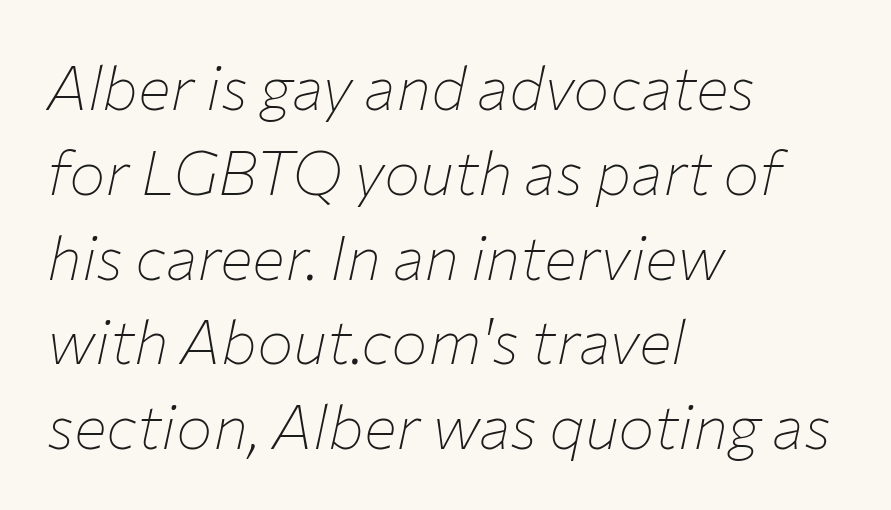
Q: Is the text bold? A: No.
Q: Is the text italic (slanted)? A: Yes, it leans right by about 12 degrees.
Q: Is the text underlined? A: No.
Q: How is the paragraph aligned? A: Left-aligned.
Q: Is the spacing between letters normal or unusually wide? A: Normal.
Q: Is the spacing between lines tight, normal or loose? A: Normal.
Q: Width (condensed, normal, or wide)? A: Normal.
Q: Stroke contrast? A: Low.
Q: x-height? A: Medium.
Q: Monospaced? A: No.
